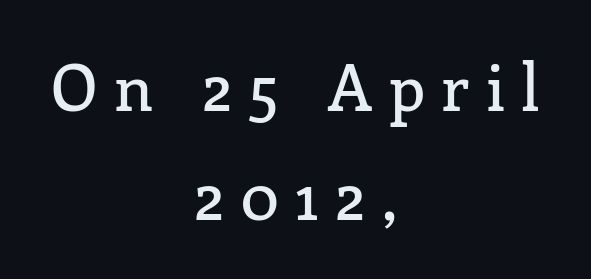
The image shows 64 px serif type, upright; set centered, normal line spacing (1.7x), unusually wide letter spacing (+0.26 em), not underlined; low stroke contrast and a medium x-height.
